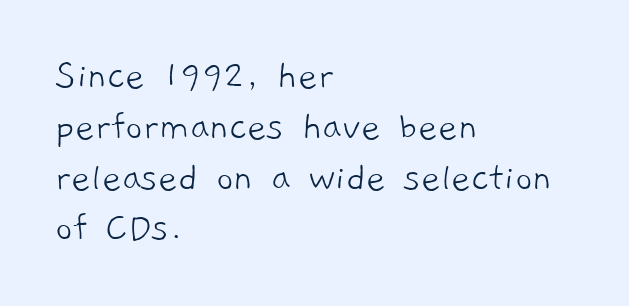
Q: Is the text bold? A: No.
Q: Is the typeface a serif or a sans-serif typeface? A: Sans-serif.
Q: Is the text underlined? A: No.
Q: How is the paragraph aligned? A: Left-aligned.
Q: Is the spacing between letters normal or unusually wide? A: Normal.
Q: Width (condensed, normal, or wide)? A: Normal.
Q: Stroke contrast? A: Low.
Q: x-height? A: Medium.
Q: Monospaced? A: No.
